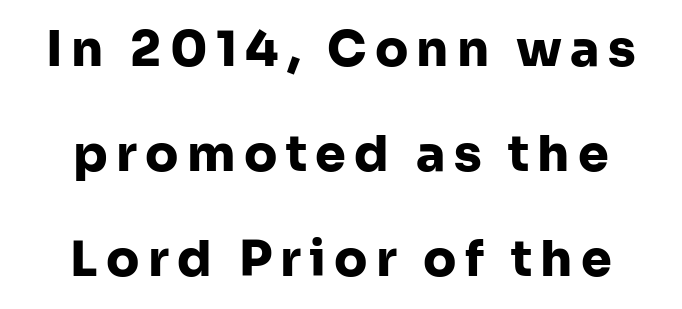
Q: Is the text bold? A: Yes.
Q: Is the text italic (slanted)? A: No, it is upright.
Q: Is the typeface a serif or a sans-serif typeface? A: Sans-serif.
Q: Is the text underlined? A: No.
Q: How is the paragraph aligned? A: Centered.
Q: Is the spacing between lines tight, normal or loose? A: Loose.
Q: Width (condensed, normal, or wide)? A: Normal.
Q: Stroke contrast? A: Low.
Q: x-height? A: Medium.
Q: Monospaced? A: No.
